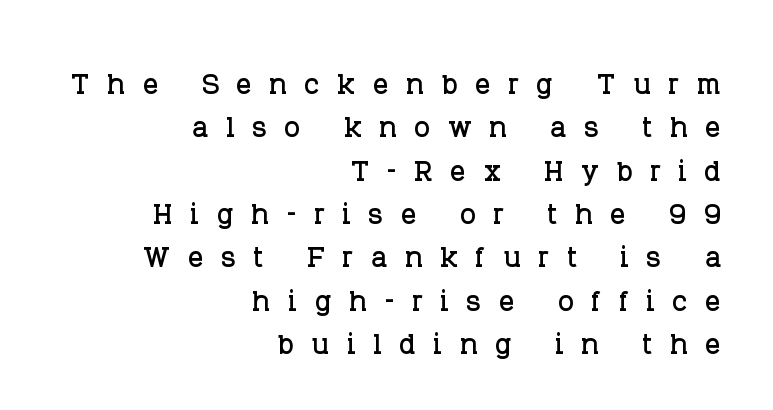
Tracking here is generous; glyphs stand well apart from one another. Posture: vertical. A flush-right, rag-left setting is used for this passage. These lines are rendered in a variable-pitch font.
